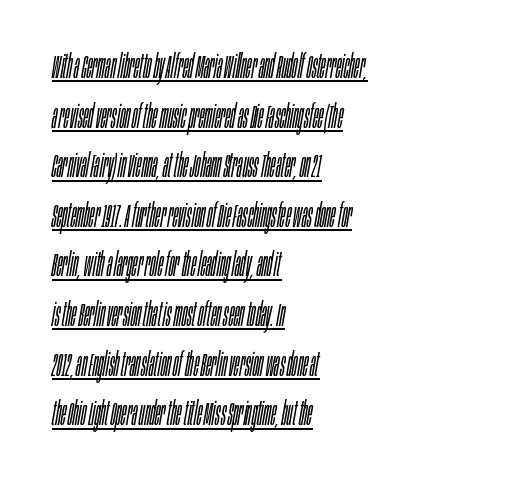
Q: Is the text bold? A: No.
Q: Is the text italic (slanted)? A: Yes, it leans right by about 10 degrees.
Q: Is the text underlined? A: Yes.
Q: How is the paragraph aligned? A: Left-aligned.
Q: Is the spacing between letters normal or unusually wide? A: Normal.
Q: Is the spacing between lines tight, normal or loose? A: Normal.
Q: Width (condensed, normal, or wide)? A: Condensed.
Q: Stroke contrast? A: Low.
Q: x-height? A: Large.
Q: Monospaced? A: No.
